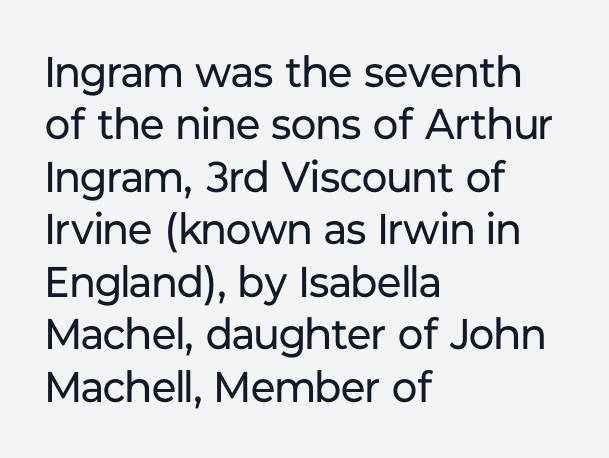
A bare baseline throughout the passage. Varying glyph widths throughout — classic text-font behaviour. This rendering uses left alignment, leaving the right contour irregular. Tracking value appears to be zero — textbook default spacing.
